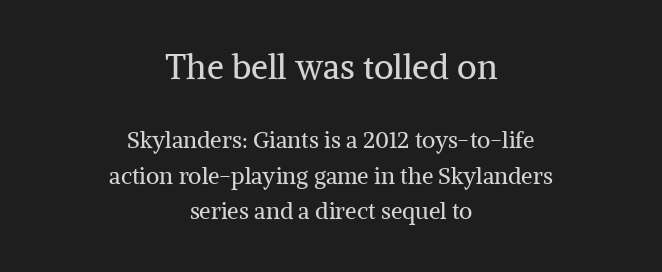
Character size in the leading block exceeds that of the trailing block. Underlining? Definitely not there. Note the varied advance widths — an 'i' is clearly narrower than an 'm'. The lines are quadded center. This is roman type, the default non-slanted kind.
